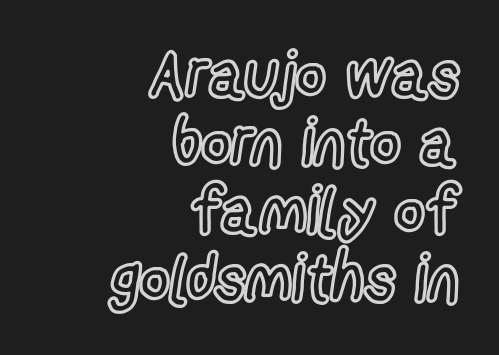
The letters advance in unequal steps, a hallmark of proportional type. The text block is weighted toward the right margin, trailing off unevenly leftward. In terms of letterspacing, this is plain default setting. Baseline-to-baseline distance is barely more than the letter height. This rendering features lettering with no underline.
